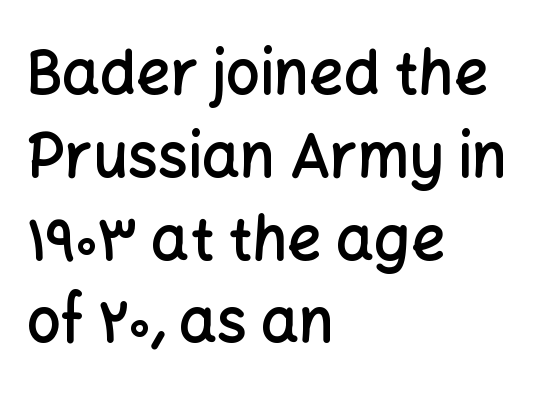
{"serif": "no", "italic": "no", "bold": "semi", "weight": "semibold", "width": "normal", "stroke_contrast": "low", "x_height": "medium", "monospaced": "no", "underline": "no", "align": "left", "line_spacing": "normal", "line_spacing_ratio": 1.38, "letter_spacing": "normal", "letter_spacing_em": 0.0, "glyph_px": 60}
